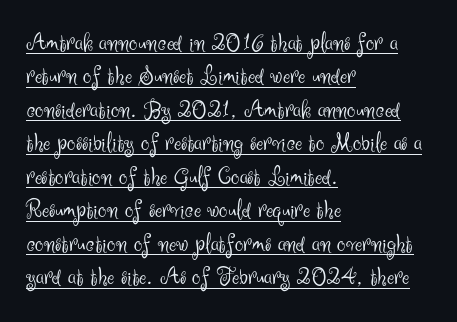
Q: Is the text bold? A: No.
Q: Is the text italic (slanted)? A: No, it is upright.
Q: Is the text underlined? A: Yes.
Q: How is the paragraph aligned? A: Left-aligned.
Q: Is the spacing between letters normal or unusually wide? A: Normal.
